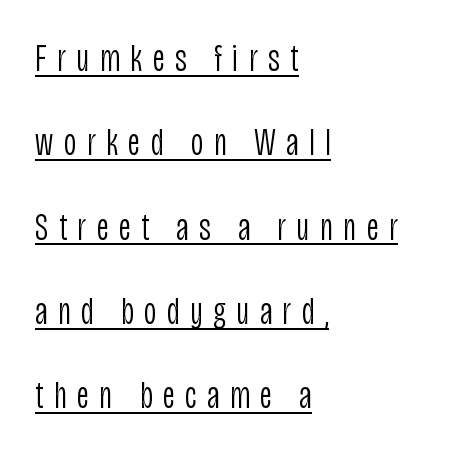
Q: Is the text bold? A: No.
Q: Is the text italic (slanted)? A: No, it is upright.
Q: Is the typeface a serif or a sans-serif typeface? A: Sans-serif.
Q: Is the text underlined? A: Yes.
Q: How is the paragraph aligned? A: Left-aligned.
Q: Is the spacing between letters normal or unusually wide? A: Unusually wide.
Q: Is the spacing between lines tight, normal or loose? A: Loose.
Q: Width (condensed, normal, or wide)? A: Condensed.
Q: Stroke contrast? A: Low.
Q: x-height? A: Large.
Q: Monospaced? A: No.
